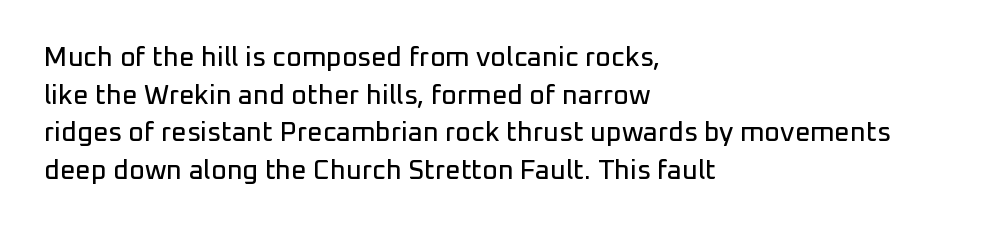
Q: Is the text italic (slanted)? A: No, it is upright.
Q: Is the text underlined? A: No.
Q: How is the paragraph aligned? A: Left-aligned.
Q: Is the spacing between letters normal or unusually wide? A: Normal.
Q: Is the spacing between lines tight, normal or loose? A: Normal.
